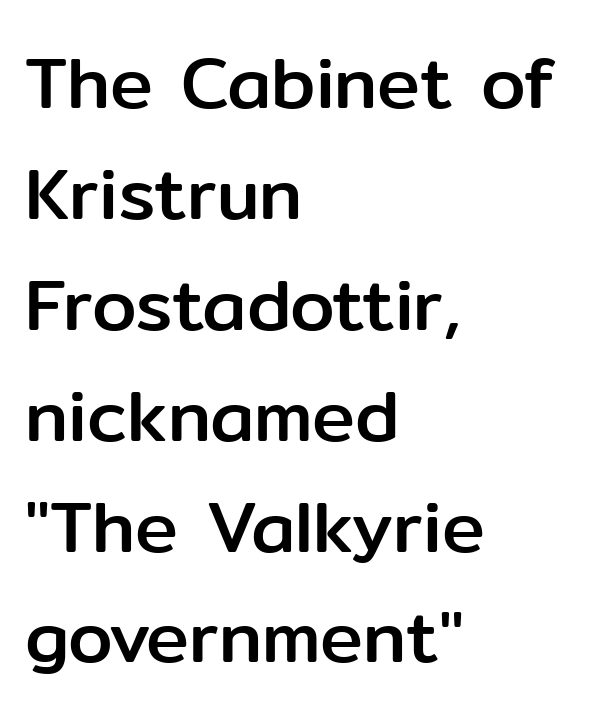
Q: Is the text italic (slanted)? A: No, it is upright.
Q: Is the typeface a serif or a sans-serif typeface? A: Sans-serif.
Q: Is the text underlined? A: No.
Q: How is the paragraph aligned? A: Left-aligned.
Q: Is the spacing between letters normal or unusually wide? A: Normal.
Q: Is the spacing between lines tight, normal or loose? A: Normal.
Q: Width (condensed, normal, or wide)? A: Normal.
Q: Stroke contrast? A: Low.
Q: x-height? A: Medium.
Q: Monospaced? A: No.
